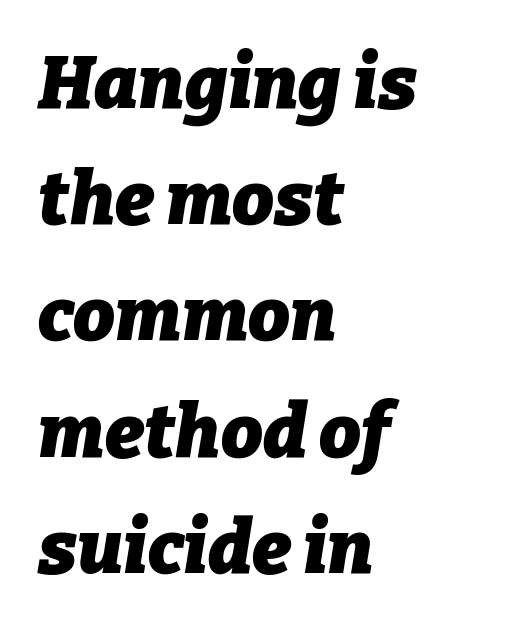
How would I describe the line gaps? Plain and ordinary. This is oblique type, the kind used for emphasis or titles. Left-aligned paragraph, ragged on the right. Note the varied advance widths — an 'i' is clearly narrower than an 'm'.
